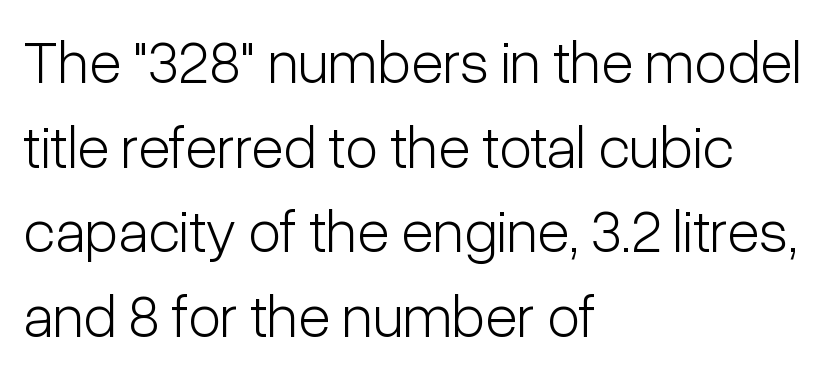
Stroke thickness stays within the range of a standard reading face or lighter. The rendering keeps characters at their native spacing. Where is the straight margin? On the left. Each letter's strokes conclude bluntly, with no projecting serifs. The face used here is proportionally spaced, like ordinary book or web type. This sample keeps an unexceptional amount of space between lines.
